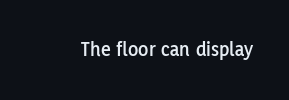
{"italic": "no", "underline": "no", "letter_spacing": "normal", "letter_spacing_em": 0.0, "glyph_px": 21}
